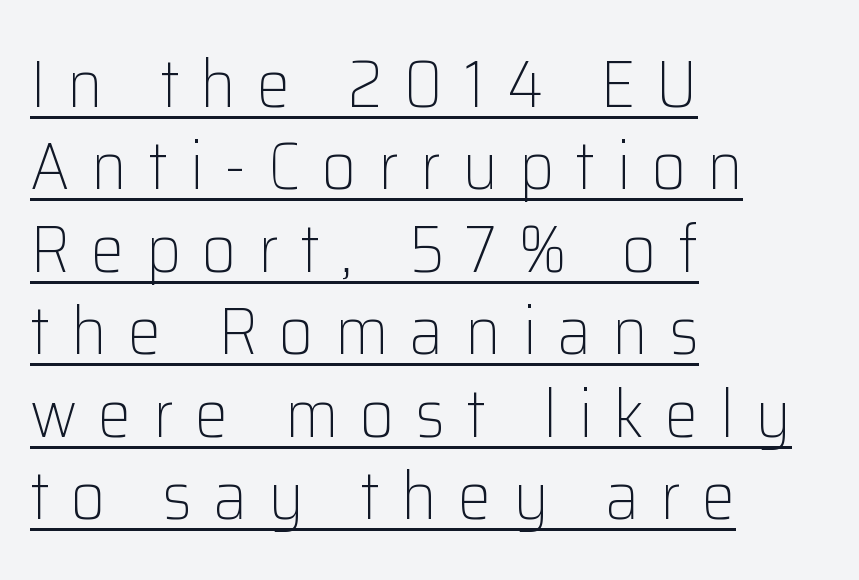
Q: Is the text bold? A: No.
Q: Is the text italic (slanted)? A: No, it is upright.
Q: Is the typeface a serif or a sans-serif typeface? A: Sans-serif.
Q: Is the text underlined? A: Yes.
Q: How is the paragraph aligned? A: Left-aligned.
Q: Is the spacing between letters normal or unusually wide? A: Unusually wide.
Q: Width (condensed, normal, or wide)? A: Normal.
Q: Stroke contrast? A: Low.
Q: x-height? A: Medium.
Q: Monospaced? A: No.
